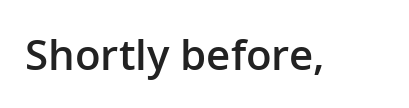
{"serif": "no", "italic": "no", "bold": "semi", "weight": "semibold", "width": "normal", "stroke_contrast": "low", "x_height": "medium", "monospaced": "no", "underline": "no", "letter_spacing": "normal", "letter_spacing_em": 0.0, "glyph_px": 42}
